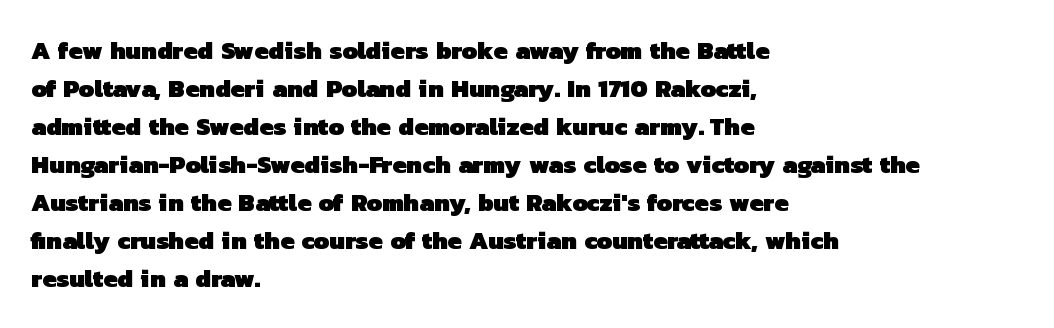
Q: Is the text bold? A: Yes.
Q: Is the text underlined? A: No.
Q: How is the paragraph aligned? A: Left-aligned.
Q: Is the spacing between letters normal or unusually wide? A: Normal.
Q: Is the spacing between lines tight, normal or loose? A: Normal.
